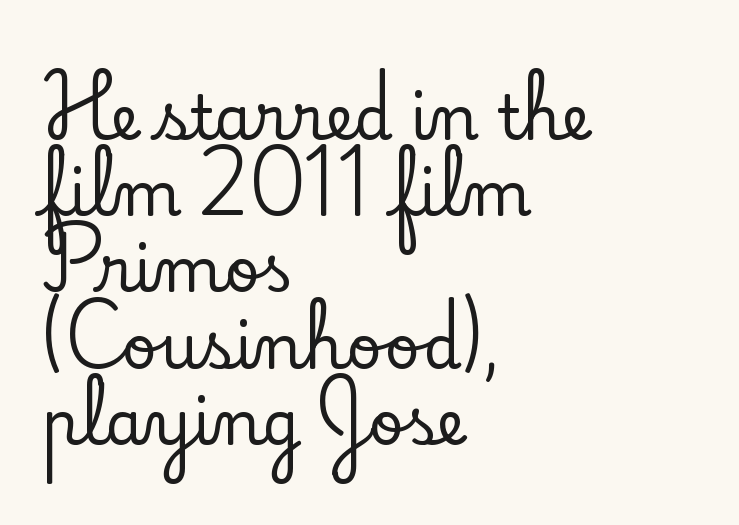
The image shows 61 px serif type, upright; set left-aligned, normal line spacing (1.25x), normal letter spacing, not underlined; low stroke contrast and a small x-height.
